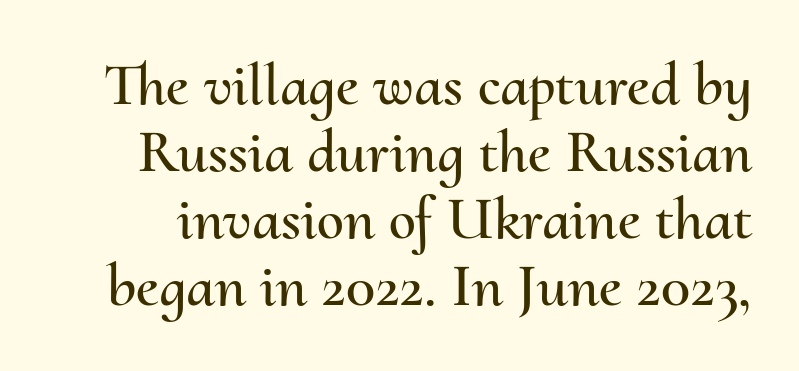
The image shows 61 px text type, upright; set tight line spacing (1.1x), normal letter spacing, not underlined; medium stroke contrast and a small x-height.
